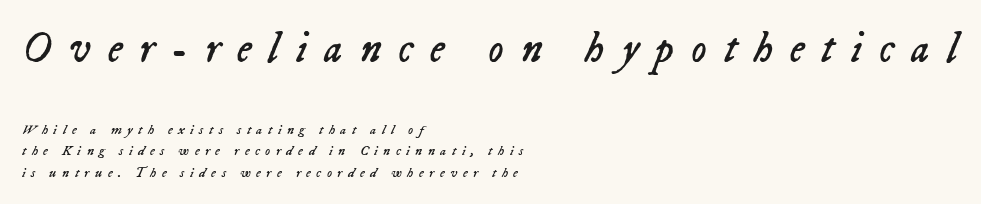
{"italic": "yes", "lean": "right", "slant_degrees": 23, "bold": "no", "weight": "regular", "width": "normal", "stroke_contrast": "low", "x_height": "medium", "monospaced": "no", "underline": "no", "align": "left", "line_spacing": "normal", "line_spacing_ratio": 1.51, "letter_spacing": "wide", "letter_spacing_em": 0.39, "larger_block": "first", "size_ratio": 3.07, "glyph_px": 43}
